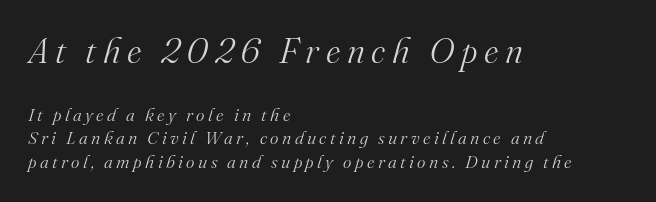
Q: Is the text bold? A: No.
Q: Is the text italic (slanted)? A: Yes, it leans right by about 16 degrees.
Q: Is the typeface a serif or a sans-serif typeface? A: Serif.
Q: Is the text underlined? A: No.
Q: How is the paragraph aligned? A: Left-aligned.
Q: Is the spacing between lines tight, normal or loose? A: Normal.
Q: Which block of text is set in a larger size, the first (top) or the second (bottom)? A: The first (top) one.
Q: Width (condensed, normal, or wide)? A: Normal.
Q: Stroke contrast? A: Medium.
Q: x-height? A: Small.
Q: Monospaced? A: No.
